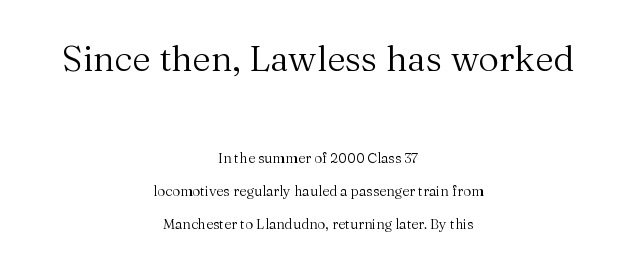
The image shows 36 px regular-weight serif type, upright; set centered, loose line spacing (2.36x), normal letter spacing, not underlined; the first (top) block is 2.57x larger; medium stroke contrast and a medium x-height.
